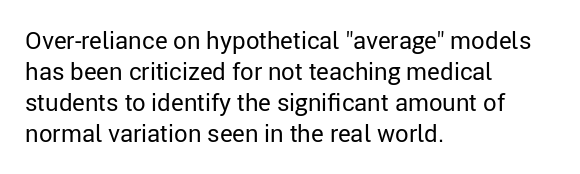
{"italic": "no", "bold": "no", "underline": "no", "align": "left", "line_spacing": "normal", "line_spacing_ratio": 1.29, "letter_spacing": "normal", "letter_spacing_em": 0.0, "glyph_px": 24}
